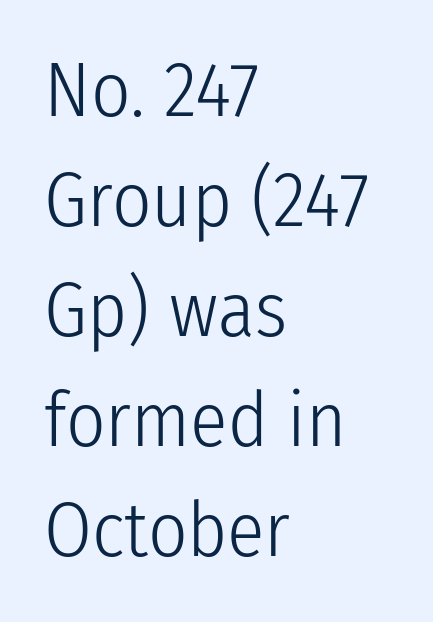
The image shows 77 px light, condensed sans-serif type, upright; set left-aligned, normal line spacing (1.43x), normal letter spacing, not underlined; low stroke contrast and a medium x-height.
